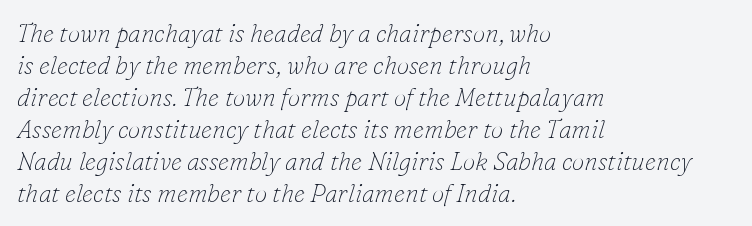
The image shows 25 px text type, italic (leaning right); set left-aligned, normal line spacing (1.28x), normal letter spacing, not underlined.
